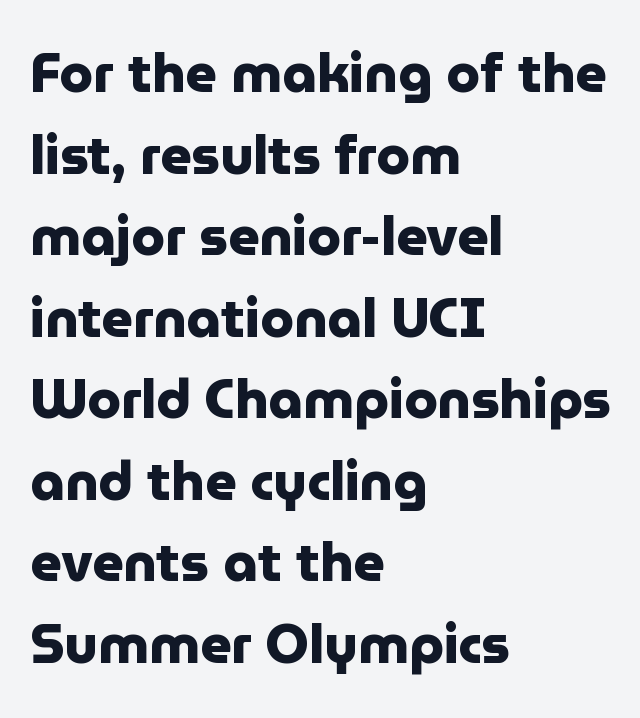
{"serif": "no", "italic": "no", "bold": "yes", "weight": "heavy", "width": "normal", "stroke_contrast": "low", "x_height": "medium", "monospaced": "no", "underline": "no", "align": "left", "line_spacing": "normal", "line_spacing_ratio": 1.51, "letter_spacing": "normal", "letter_spacing_em": 0.0, "glyph_px": 54}
